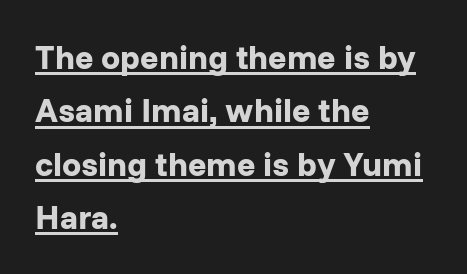
The image shows 34 px bold sans-serif type, upright; set left-aligned, normal line spacing (1.57x), normal letter spacing, underlined; low stroke contrast and a medium x-height.
